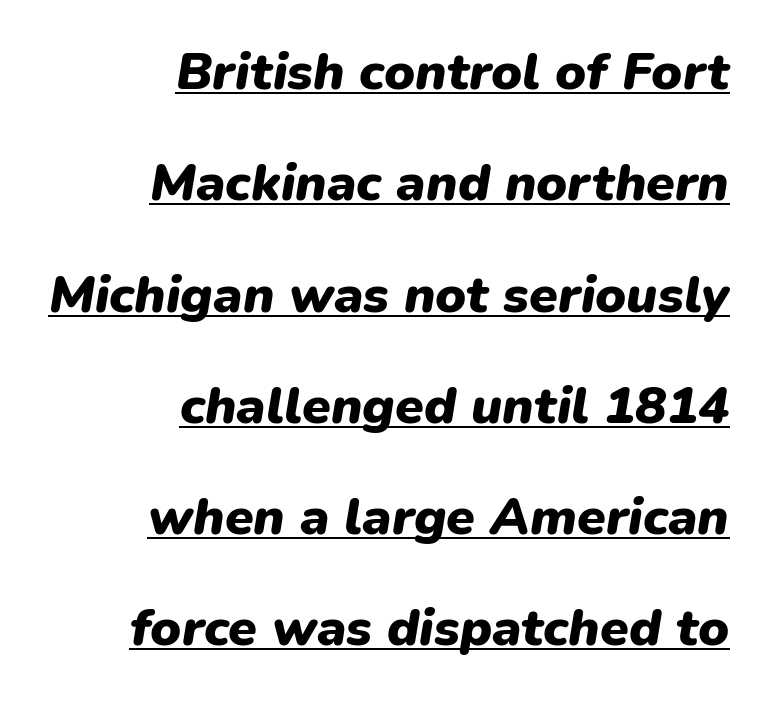
The image shows 52 px heavy type, italic (leaning right); set right-aligned, loose line spacing (2.14x), normal letter spacing, underlined; low stroke contrast and a medium x-height.
